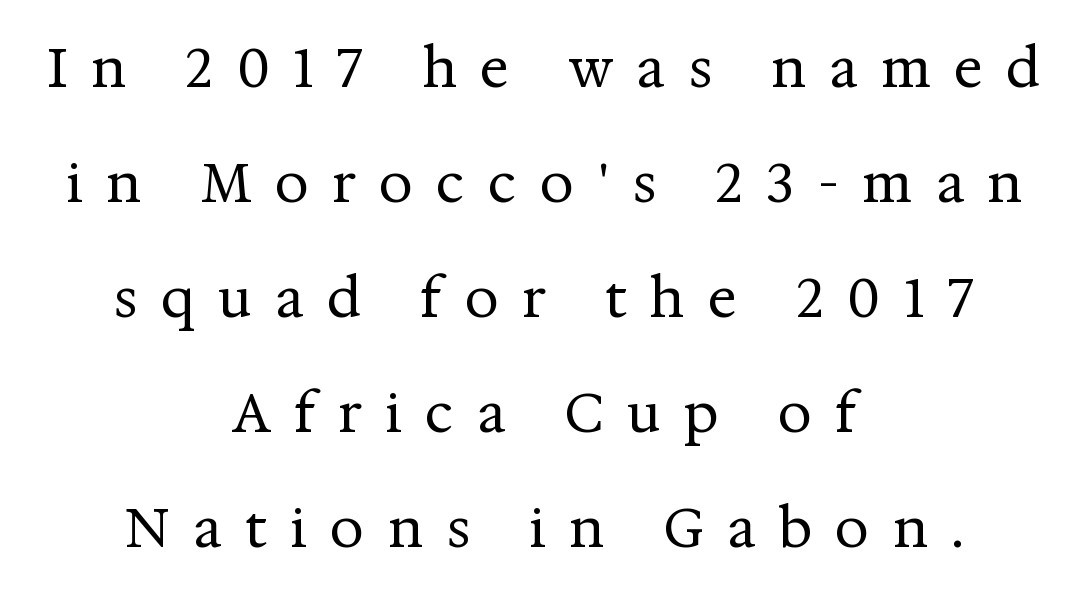
Q: Is the text bold? A: No.
Q: Is the text italic (slanted)? A: No, it is upright.
Q: Is the typeface a serif or a sans-serif typeface? A: Serif.
Q: Is the text underlined? A: No.
Q: How is the paragraph aligned? A: Centered.
Q: Is the spacing between letters normal or unusually wide? A: Unusually wide.
Q: Is the spacing between lines tight, normal or loose? A: Loose.
Q: Width (condensed, normal, or wide)? A: Normal.
Q: Stroke contrast? A: Medium.
Q: x-height? A: Medium.
Q: Monospaced? A: No.
